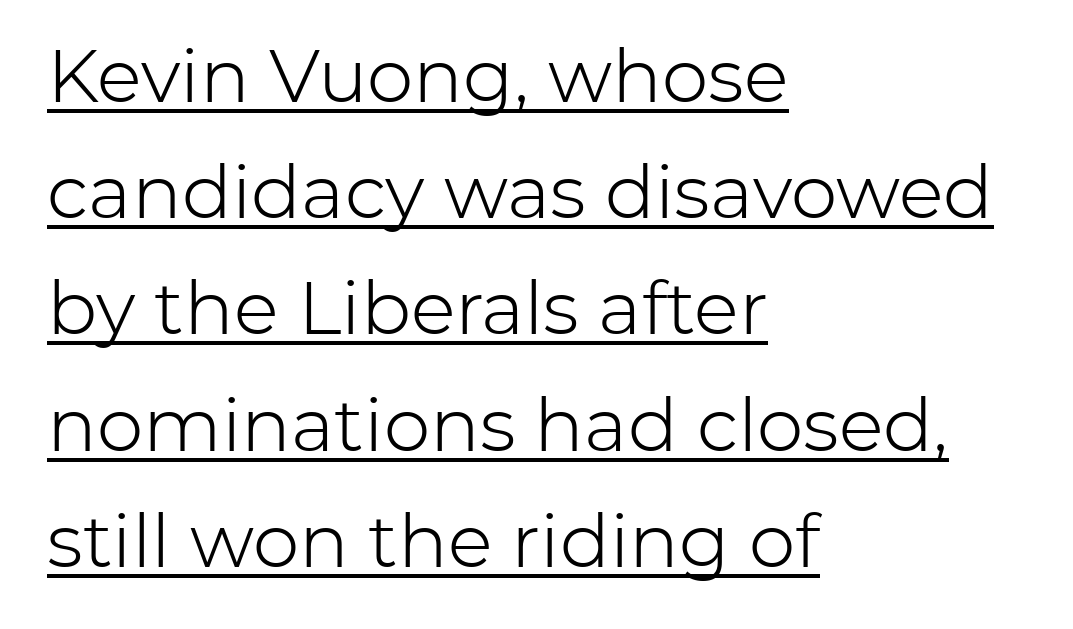
The image shows 74 px light sans-serif type, upright; set left-aligned, normal line spacing (1.57x), normal letter spacing, underlined; low stroke contrast and a medium x-height.
